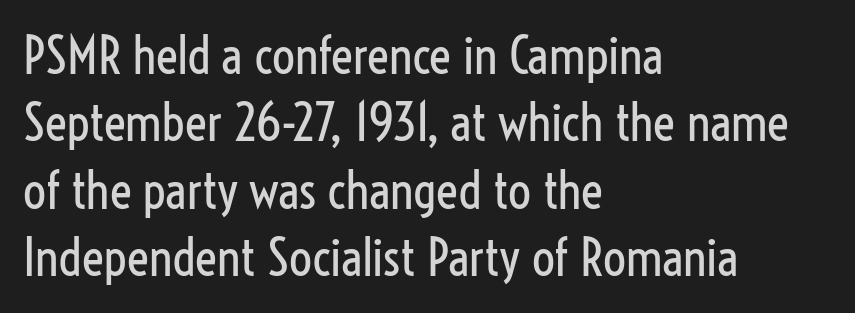
The image shows 51 px regular-weight, condensed sans-serif type, upright; set left-aligned, normal line spacing (1.32x), normal letter spacing, not underlined; low stroke contrast and a medium x-height.
